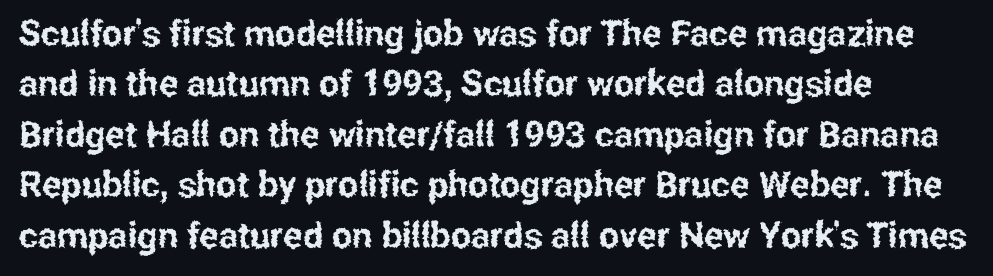
The image shows 36 px condensed sans-serif type, upright; set left-aligned, normal line spacing (1.4x), normal letter spacing, not underlined; low stroke contrast and a medium x-height.
